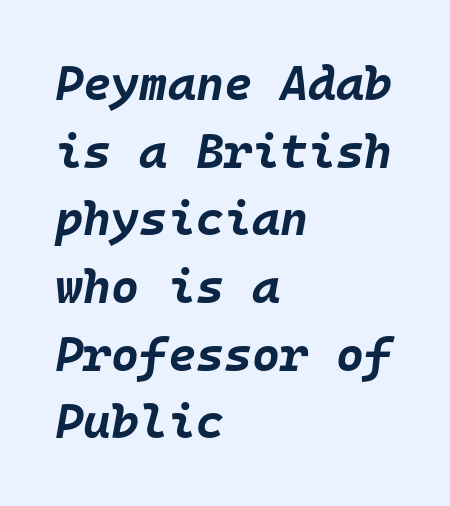
Q: Is the text bold? A: Yes.
Q: Is the text italic (slanted)? A: Yes, it leans right by about 10 degrees.
Q: Is the text underlined? A: No.
Q: How is the paragraph aligned? A: Left-aligned.
Q: Is the spacing between letters normal or unusually wide? A: Normal.
Q: Is the spacing between lines tight, normal or loose? A: Normal.
Q: Width (condensed, normal, or wide)? A: Normal.
Q: Stroke contrast? A: Low.
Q: x-height? A: Large.
Q: Monospaced? A: Yes.
